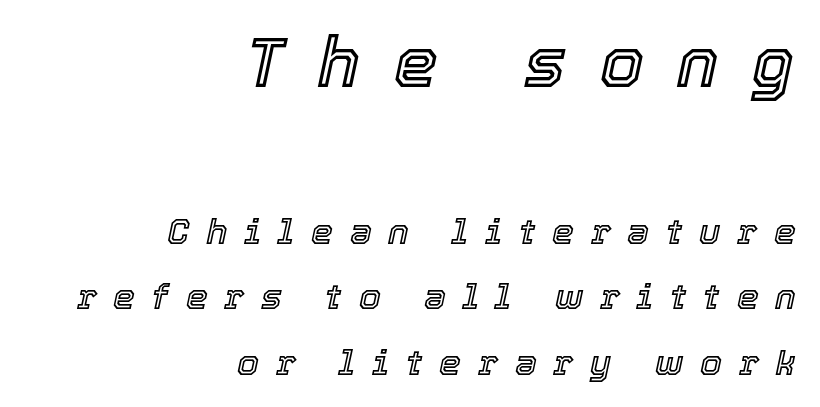
The image shows 70 px text type, italic (leaning right); set right-aligned, line spacing 1.88x, unusually wide letter spacing (+0.48 em), not underlined; the first (top) block is 2.0x larger; a medium x-height.
